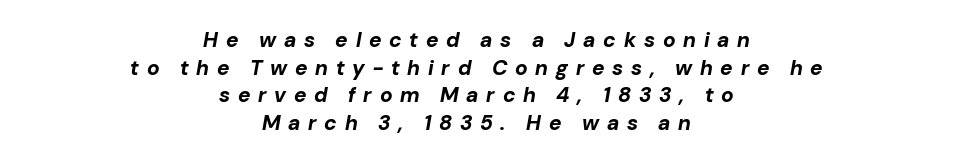
{"italic": "yes", "lean": "right", "slant_degrees": 10, "bold": "yes", "underline": "no", "align": "center", "line_spacing": "normal", "line_spacing_ratio": 1.32, "letter_spacing": "wide", "letter_spacing_em": 0.37, "glyph_px": 21}
